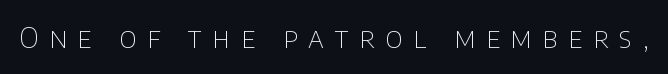
Q: Is the text bold? A: No.
Q: Is the text italic (slanted)? A: No, it is upright.
Q: Is the typeface a serif or a sans-serif typeface? A: Sans-serif.
Q: Is the text underlined? A: No.
Q: Is the spacing between letters normal or unusually wide? A: Unusually wide.
Q: Width (condensed, normal, or wide)? A: Normal.
Q: Stroke contrast? A: Low.
Q: x-height? A: Large.
Q: Monospaced? A: No.
